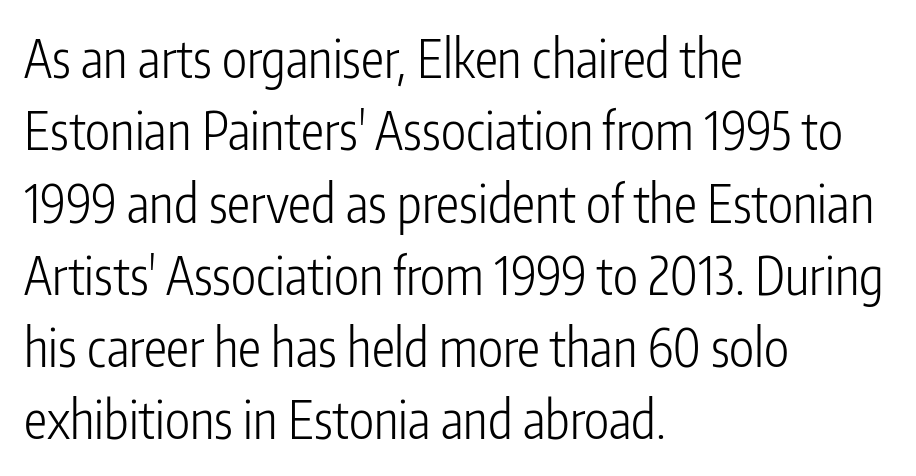
Q: Is the text bold? A: No.
Q: Is the text italic (slanted)? A: No, it is upright.
Q: Is the typeface a serif or a sans-serif typeface? A: Sans-serif.
Q: Is the text underlined? A: No.
Q: How is the paragraph aligned? A: Left-aligned.
Q: Is the spacing between letters normal or unusually wide? A: Normal.
Q: Is the spacing between lines tight, normal or loose? A: Normal.
Q: Width (condensed, normal, or wide)? A: Condensed.
Q: Stroke contrast? A: Low.
Q: x-height? A: Medium.
Q: Monospaced? A: No.
